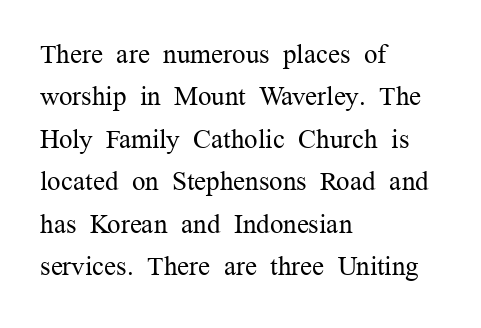
Characters follow at the spacing the type designer built in. Where is the straight margin? On the left. Weight: regular or lighter. Check the space under the baseline: it is left empty. Each new line begins a customary step beneath the previous one.
